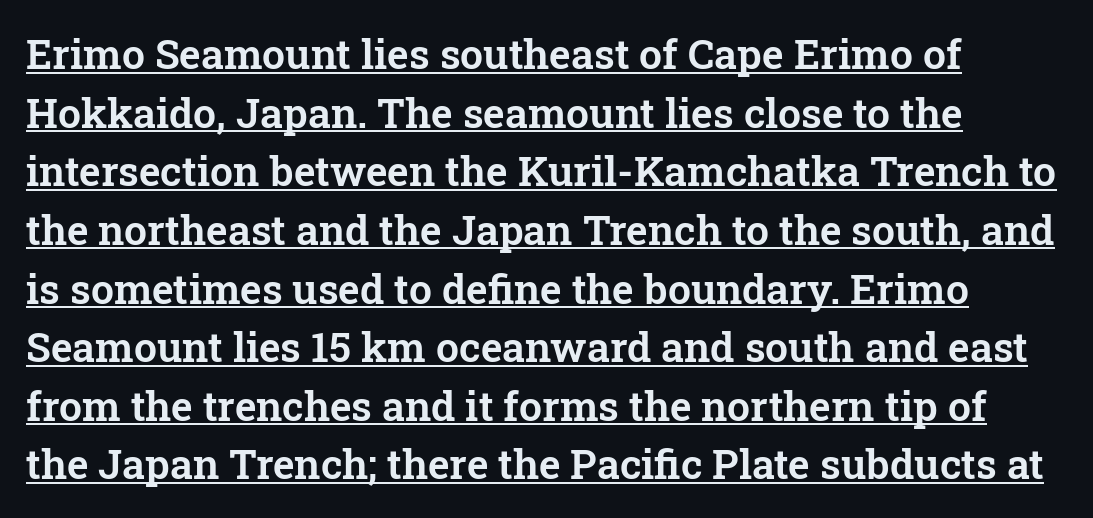
Q: Is the text italic (slanted)? A: No, it is upright.
Q: Is the typeface a serif or a sans-serif typeface? A: Serif.
Q: Is the text underlined? A: Yes.
Q: How is the paragraph aligned? A: Left-aligned.
Q: Is the spacing between letters normal or unusually wide? A: Normal.
Q: Is the spacing between lines tight, normal or loose? A: Normal.
Q: Width (condensed, normal, or wide)? A: Normal.
Q: Stroke contrast? A: Low.
Q: x-height? A: Medium.
Q: Monospaced? A: No.
